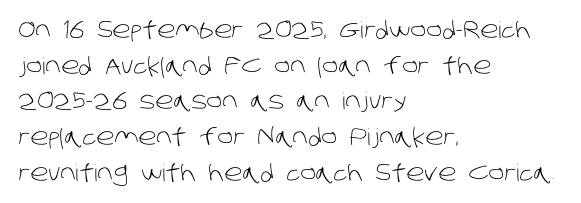
Which margin do the lines hug? The left one — the right edge is uneven. What stands out about the letter spacing? Nothing — it is the standard amount. One glance says typical: line gaps are just what's usual. Check under the words: just untouched page. Weight class: somewhere from thin through regular.
